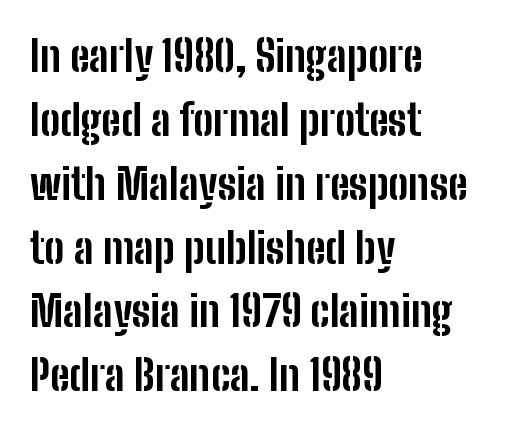
The image shows 42 px bold, condensed sans-serif type, upright; set left-aligned, normal line spacing (1.52x), normal letter spacing, not underlined; low stroke contrast and a medium x-height.
